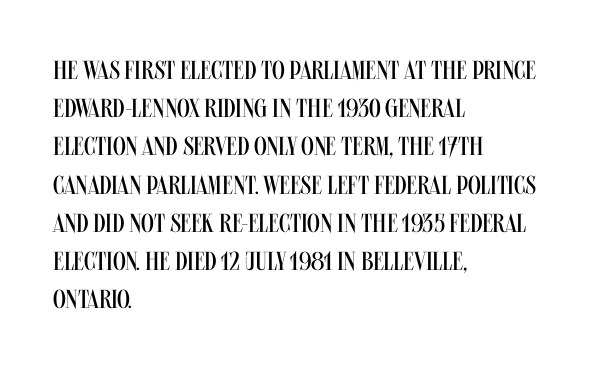
{"italic": "no", "bold": "no", "underline": "no", "align": "left", "line_spacing": "normal", "line_spacing_ratio": 1.47, "letter_spacing": "normal", "letter_spacing_em": 0.0, "glyph_px": 26}
